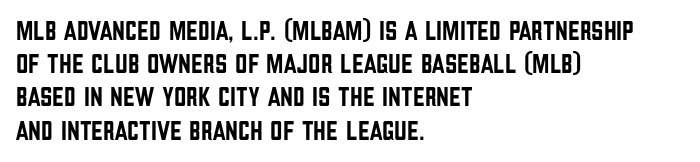
Every row of glyphs begins at an identical x-position on the left. These lines were composed using upright roman letters. Standard letterfit; no display-style spreading of the glyphs. The glyphs are unaccompanied by any horizontal stroke below them.
